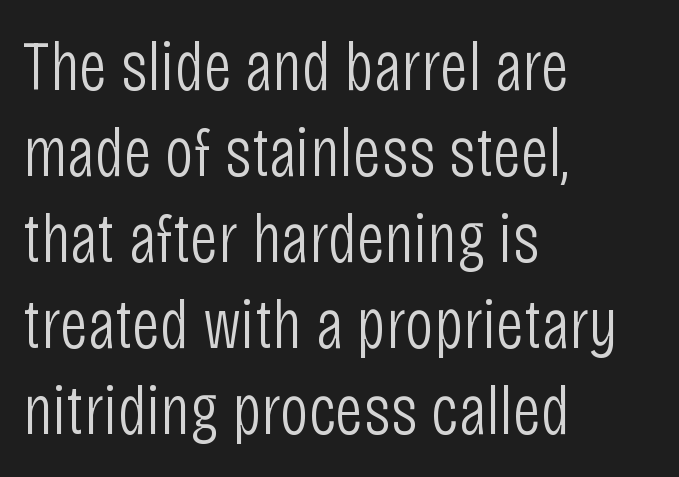
Q: Is the text bold? A: No.
Q: Is the text italic (slanted)? A: No, it is upright.
Q: Is the typeface a serif or a sans-serif typeface? A: Sans-serif.
Q: Is the text underlined? A: No.
Q: How is the paragraph aligned? A: Left-aligned.
Q: Is the spacing between letters normal or unusually wide? A: Normal.
Q: Width (condensed, normal, or wide)? A: Condensed.
Q: Stroke contrast? A: Low.
Q: x-height? A: Large.
Q: Monospaced? A: No.
